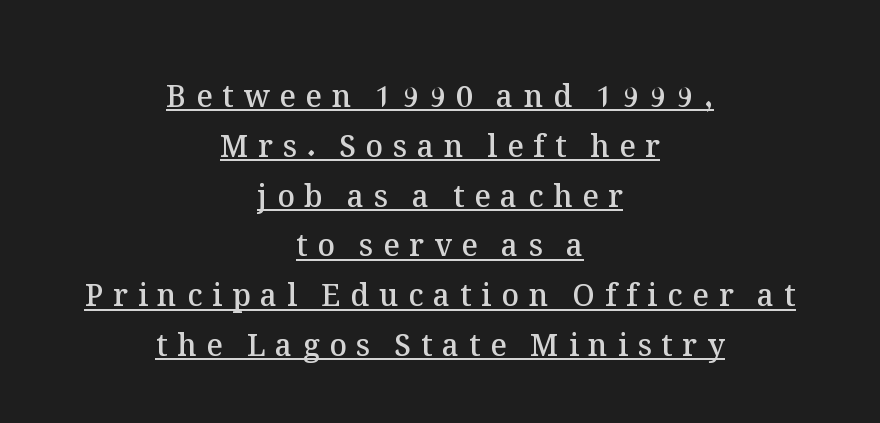
The image shows 30 px semibold type, upright; set centered, normal line spacing (1.66x), unusually wide letter spacing (+0.33 em), underlined; medium stroke contrast and a medium x-height.
